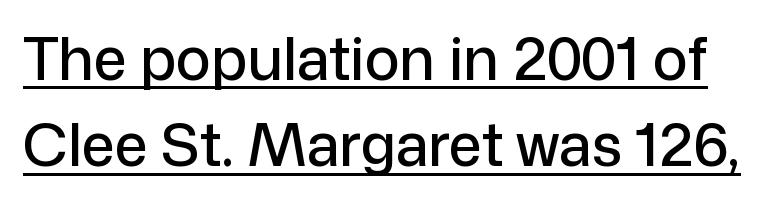
The typeface chosen for these lines omits serifs. Words appear dense and cohesive because spacing is normal. Is this a fixed-width face? No — the glyphs have proportional, varying widths. The lettering is marked with a stroke running underneath it. The font's upright variant was chosen for this text.
